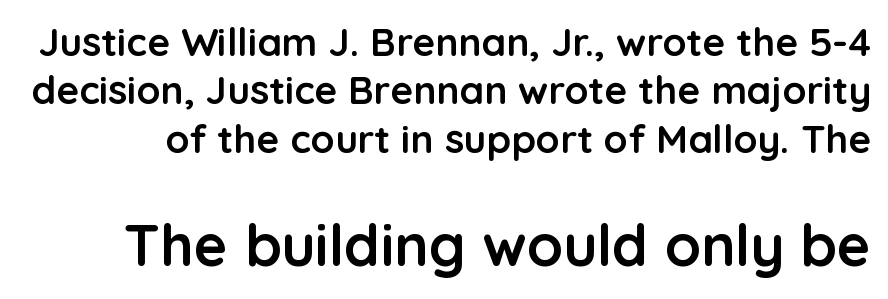
You could not count columns in this text — the font is proportionally spaced. Emphasis by weight is at full strength: bold. The letters carry no serifs — their stems end cleanly without finishing strokes. Caption: standard tracking, unaltered. Rule under the text: the space is simply empty.
